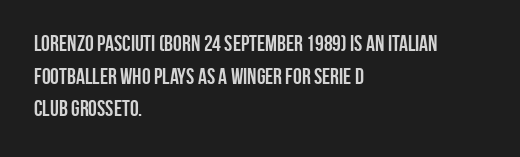
Q: Is the text bold? A: Yes.
Q: Is the text italic (slanted)? A: No, it is upright.
Q: Is the text underlined? A: No.
Q: How is the paragraph aligned? A: Left-aligned.
Q: Is the spacing between letters normal or unusually wide? A: Normal.
Q: Is the spacing between lines tight, normal or loose? A: Normal.
